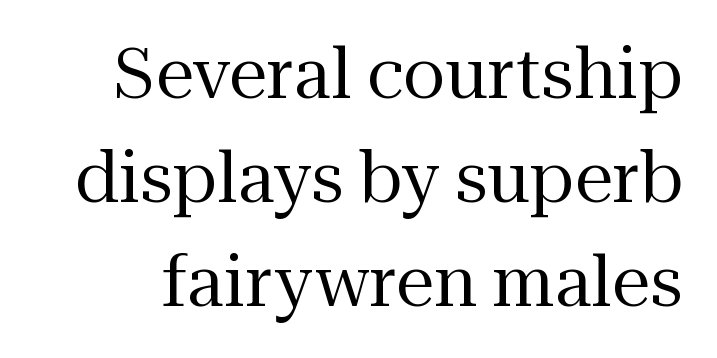
Q: Is the text bold? A: No.
Q: Is the text italic (slanted)? A: No, it is upright.
Q: Is the typeface a serif or a sans-serif typeface? A: Serif.
Q: Is the text underlined? A: No.
Q: Is the spacing between letters normal or unusually wide? A: Normal.
Q: Is the spacing between lines tight, normal or loose? A: Normal.
Q: Width (condensed, normal, or wide)? A: Normal.
Q: Stroke contrast? A: Medium.
Q: x-height? A: Medium.
Q: Monospaced? A: No.
